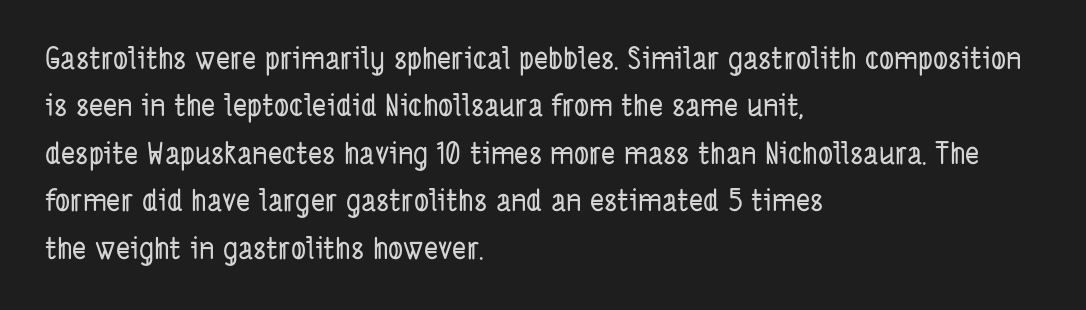
Q: Is the typeface a serif or a sans-serif typeface? A: Sans-serif.
Q: Is the text underlined? A: No.
Q: How is the paragraph aligned? A: Left-aligned.
Q: Is the spacing between letters normal or unusually wide? A: Normal.
Q: Is the spacing between lines tight, normal or loose? A: Normal.
Q: Width (condensed, normal, or wide)? A: Condensed.
Q: Stroke contrast? A: Low.
Q: x-height? A: Medium.
Q: Monospaced? A: No.
